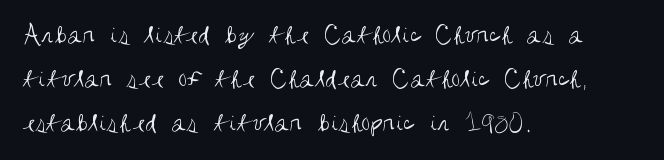
The image shows 28 px regular-weight, condensed sans-serif type; set left-aligned, normal line spacing (1.57x), normal letter spacing, not underlined; medium stroke contrast and a large x-height.
